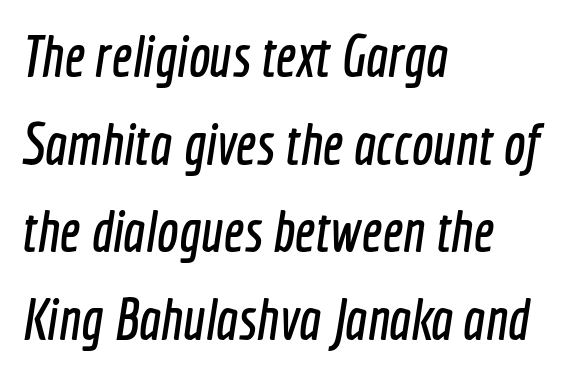
Q: Is the typeface a serif or a sans-serif typeface? A: Sans-serif.
Q: Is the text underlined? A: No.
Q: How is the paragraph aligned? A: Left-aligned.
Q: Is the spacing between letters normal or unusually wide? A: Normal.
Q: Is the spacing between lines tight, normal or loose? A: Normal.
Q: Width (condensed, normal, or wide)? A: Condensed.
Q: x-height? A: Medium.
Q: Monospaced? A: No.
